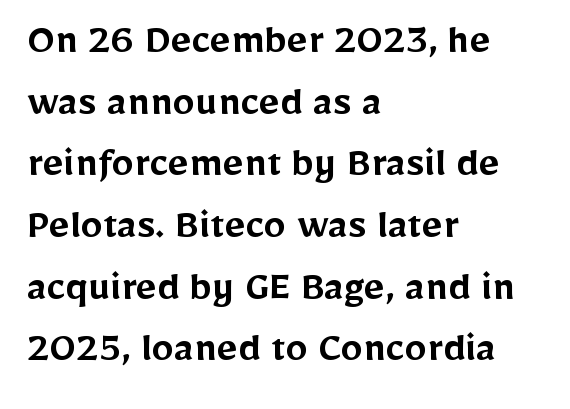
Q: Is the text bold? A: Semi-bold.
Q: Is the text italic (slanted)? A: No, it is upright.
Q: Is the typeface a serif or a sans-serif typeface? A: Sans-serif.
Q: Is the text underlined? A: No.
Q: How is the paragraph aligned? A: Left-aligned.
Q: Is the spacing between letters normal or unusually wide? A: Normal.
Q: Is the spacing between lines tight, normal or loose? A: Normal.
Q: Width (condensed, normal, or wide)? A: Normal.
Q: Stroke contrast? A: Low.
Q: x-height? A: Medium.
Q: Monospaced? A: No.
